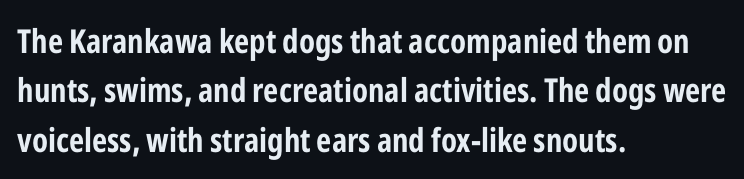
The image shows 33 px bold, condensed sans-serif type, upright; set left-aligned, normal line spacing (1.5x), normal letter spacing, not underlined; low stroke contrast and a medium x-height.
